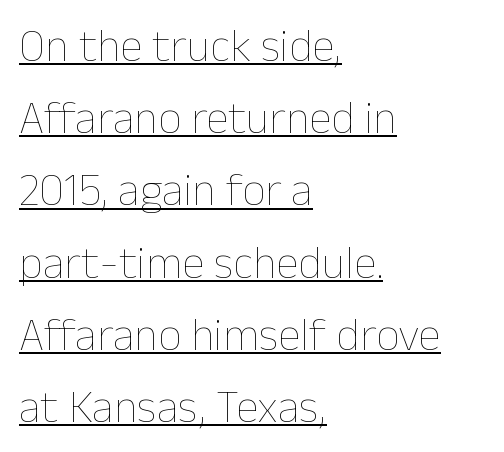
Q: Is the text bold? A: No.
Q: Is the text italic (slanted)? A: No, it is upright.
Q: Is the text underlined? A: Yes.
Q: How is the paragraph aligned? A: Left-aligned.
Q: Is the spacing between letters normal or unusually wide? A: Normal.
Q: Is the spacing between lines tight, normal or loose? A: Normal.
Q: Width (condensed, normal, or wide)? A: Normal.
Q: Stroke contrast? A: Low.
Q: x-height? A: Medium.
Q: Monospaced? A: No.
